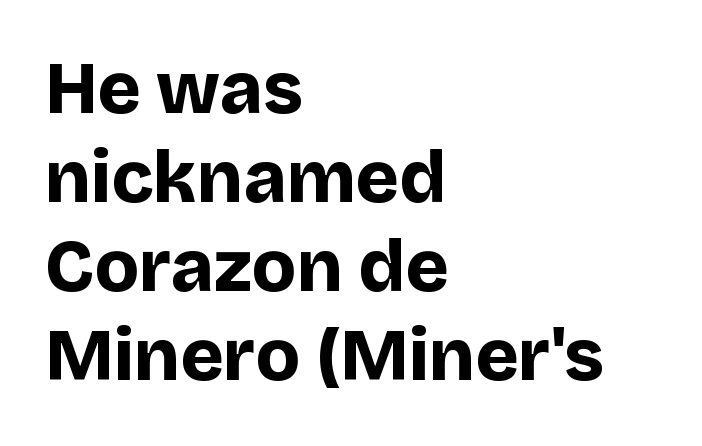
The image shows 73 px bold sans-serif type, upright; set left-aligned, line spacing 1.22x, normal letter spacing, not underlined; low stroke contrast and a large x-height.
